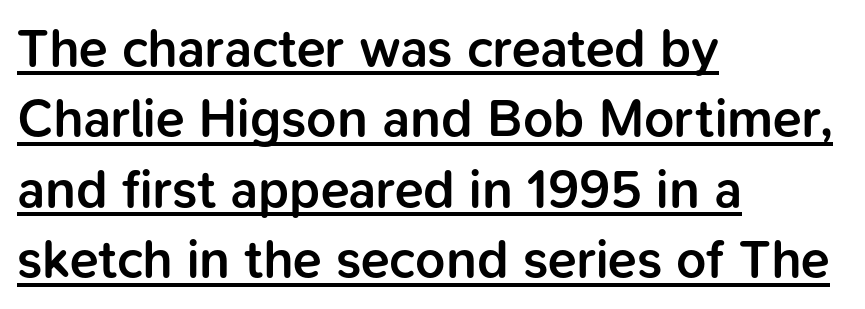
The image shows 53 px semibold sans-serif type, upright; set left-aligned, normal line spacing (1.33x), normal letter spacing, underlined; low stroke contrast and a medium x-height.
